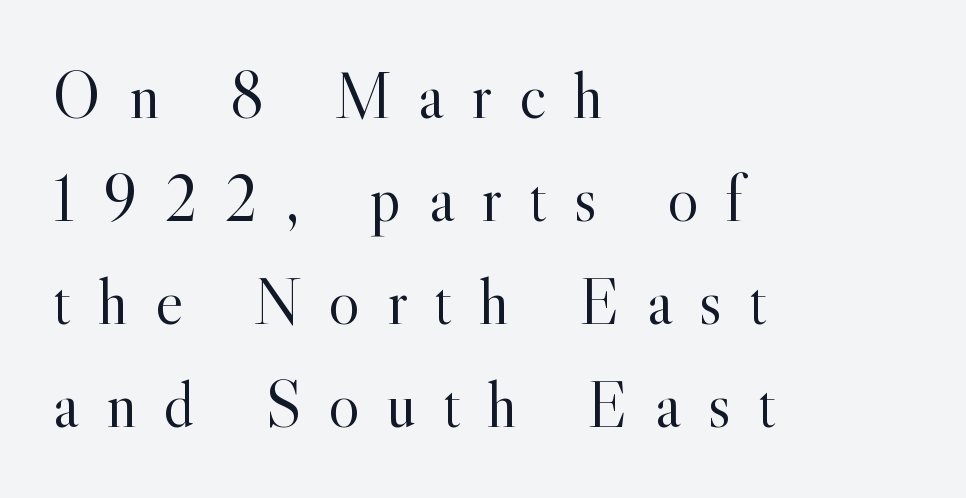
Weight: in the light-to-regular range. The letters advance in unequal steps, a hallmark of proportional type. Beneath every word, the page is bare. You can tell it's not italic because the verticals are truly vertical. Which margin do the lines hug? The left one — the right edge is uneven.
